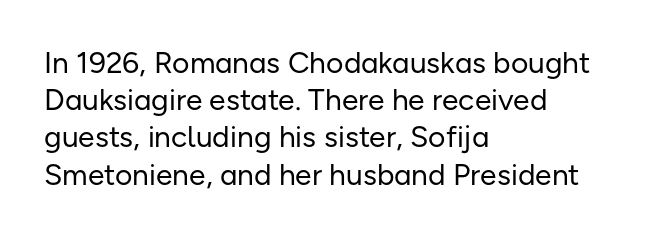
Q: Is the text bold? A: No.
Q: Is the text italic (slanted)? A: No, it is upright.
Q: Is the typeface a serif or a sans-serif typeface? A: Sans-serif.
Q: Is the text underlined? A: No.
Q: How is the paragraph aligned? A: Left-aligned.
Q: Is the spacing between letters normal or unusually wide? A: Normal.
Q: Width (condensed, normal, or wide)? A: Normal.
Q: Stroke contrast? A: Low.
Q: x-height? A: Medium.
Q: Monospaced? A: No.
